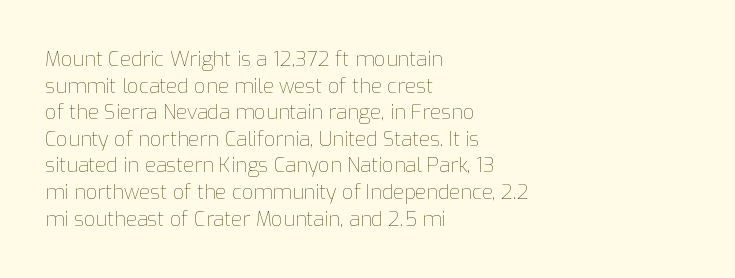
The image shows 20 px text type, upright; set left-aligned, normal line spacing (1.33x), normal letter spacing, not underlined.
